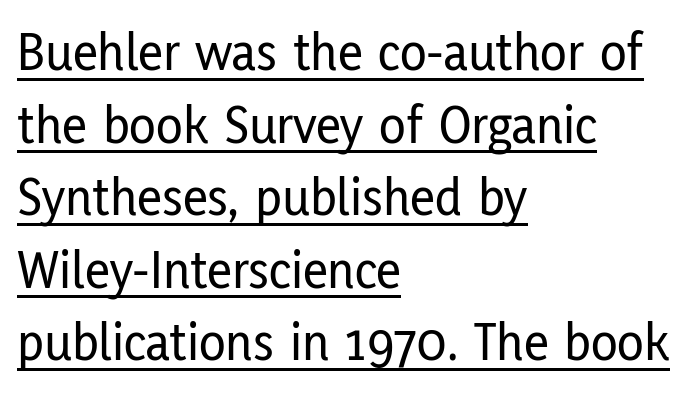
Interline gaps are of average width in this sample. Think of a printed novel: that variable character pitch is what you see here. Observe the absence of serifs on each vertical stroke in this sample. Does extra space separate the letters? No, they use regular spacing. This sample is left-justified, so line endings fall wherever the words run out.
